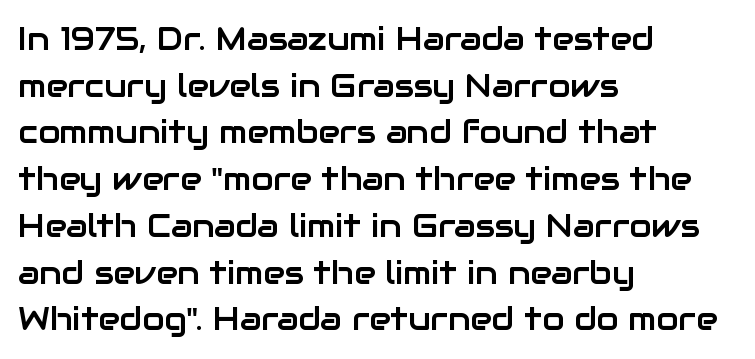
The image shows 32 px sans-serif type, upright; set left-aligned, normal line spacing (1.46x), normal letter spacing, not underlined; low stroke contrast and a medium x-height.
